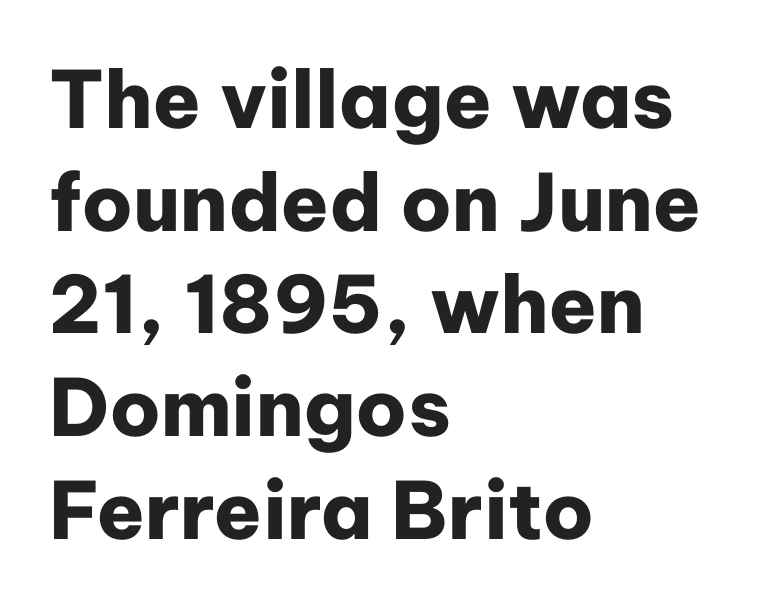
{"serif": "no", "italic": "no", "bold": "yes", "weight": "heavy", "width": "normal", "stroke_contrast": "low", "x_height": "medium", "monospaced": "no", "underline": "no", "align": "left", "line_spacing": "normal", "line_spacing_ratio": 1.3, "letter_spacing": "normal", "letter_spacing_em": 0.0, "glyph_px": 79}
